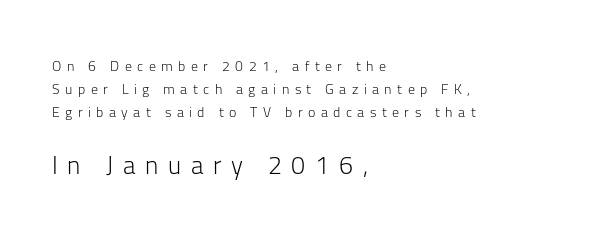
{"italic": "no", "bold": "no", "underline": "no", "align": "left", "line_spacing": "normal", "line_spacing_ratio": 1.65, "letter_spacing": "wide", "letter_spacing_em": 0.39, "larger_block": "second", "size_ratio": 1.79, "glyph_px": 25}
